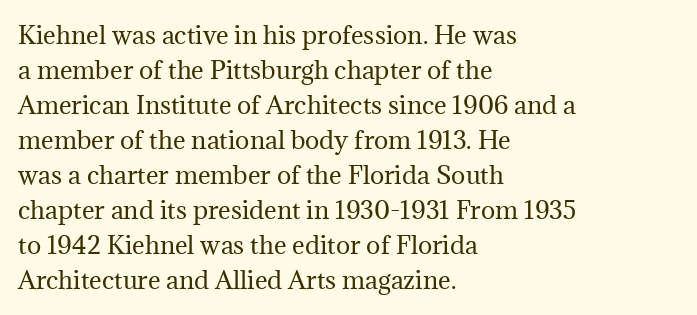
Q: Is the text bold? A: No.
Q: Is the text italic (slanted)? A: No, it is upright.
Q: Is the text underlined? A: No.
Q: How is the paragraph aligned? A: Left-aligned.
Q: Is the spacing between letters normal or unusually wide? A: Normal.
Q: Is the spacing between lines tight, normal or loose? A: Normal.
